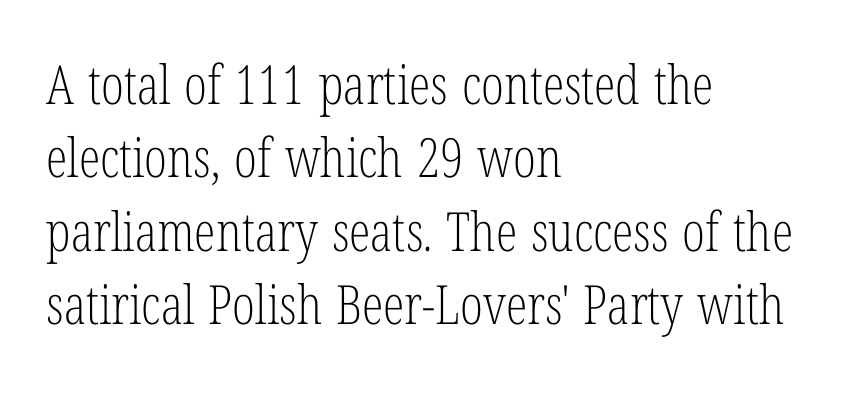
{"serif": "yes", "italic": "no", "bold": "no", "weight": "light", "width": "condensed", "stroke_contrast": "low", "x_height": "medium", "monospaced": "no", "underline": "no", "align": "left", "line_spacing": "normal", "line_spacing_ratio": 1.36, "letter_spacing": "normal", "letter_spacing_em": 0.0, "glyph_px": 54}
